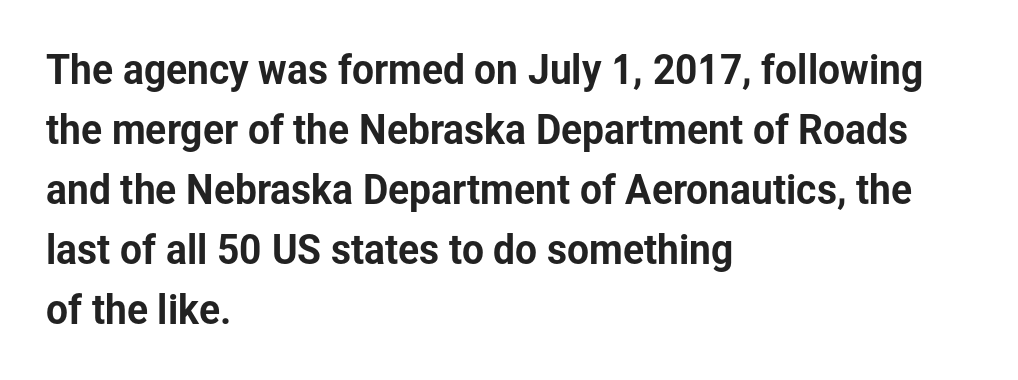
The image shows 39 px sans-serif type, upright; set left-aligned, normal line spacing (1.54x), normal letter spacing, not underlined; low stroke contrast and a medium x-height.
